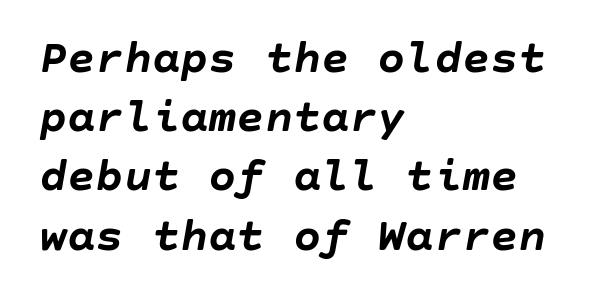
The image shows 47 px semibold type, italic (leaning right); set left-aligned, normal line spacing (1.26x), normal letter spacing, not underlined; low stroke contrast and a large x-height.
